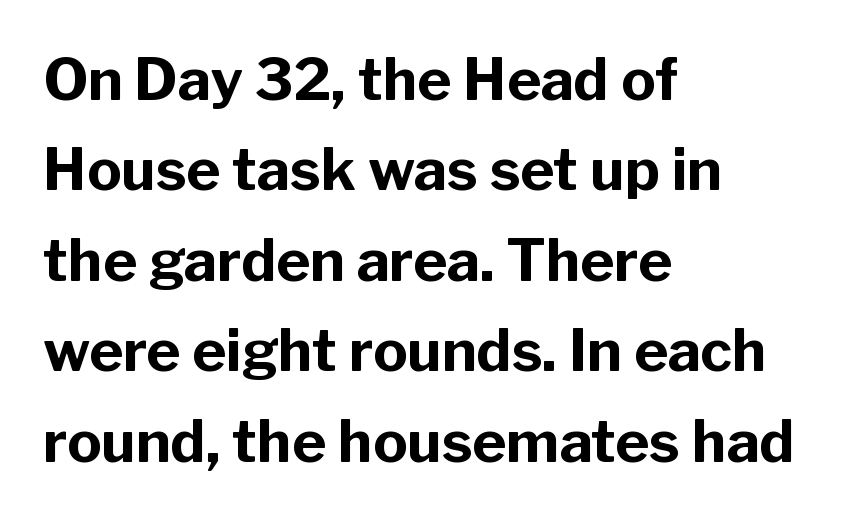
The image shows 58 px bold sans-serif type, upright; set left-aligned, normal line spacing (1.56x), normal letter spacing, not underlined; low stroke contrast and a medium x-height.
